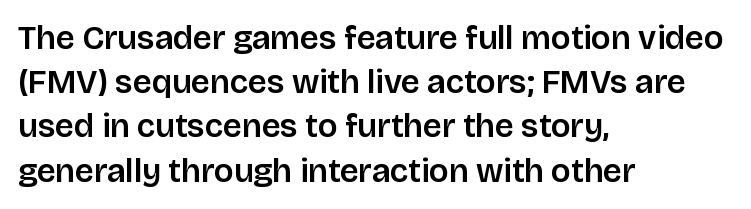
Q: Is the text italic (slanted)? A: No, it is upright.
Q: Is the typeface a serif or a sans-serif typeface? A: Sans-serif.
Q: Is the text underlined? A: No.
Q: How is the paragraph aligned? A: Left-aligned.
Q: Is the spacing between letters normal or unusually wide? A: Normal.
Q: Is the spacing between lines tight, normal or loose? A: Normal.
Q: Width (condensed, normal, or wide)? A: Normal.
Q: Stroke contrast? A: Low.
Q: x-height? A: Large.
Q: Monospaced? A: No.
